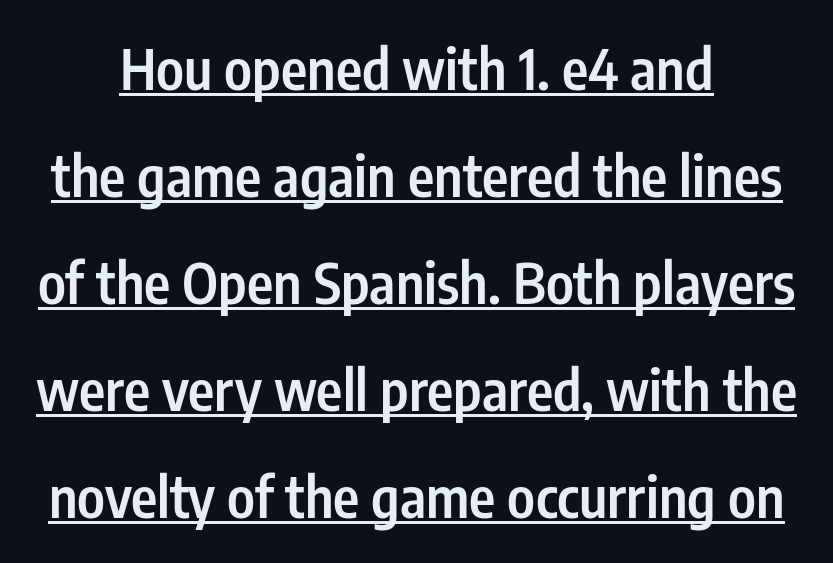
The image shows 56 px semibold, condensed sans-serif type, upright; set centered, loose line spacing (1.91x), normal letter spacing, underlined; low stroke contrast and a medium x-height.
